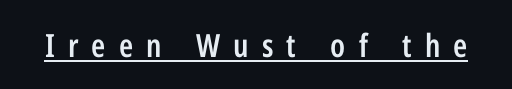
The image shows 32 px semibold, condensed sans-serif type, upright; set unusually wide letter spacing (+0.41 em), underlined; low stroke contrast and a medium x-height.
